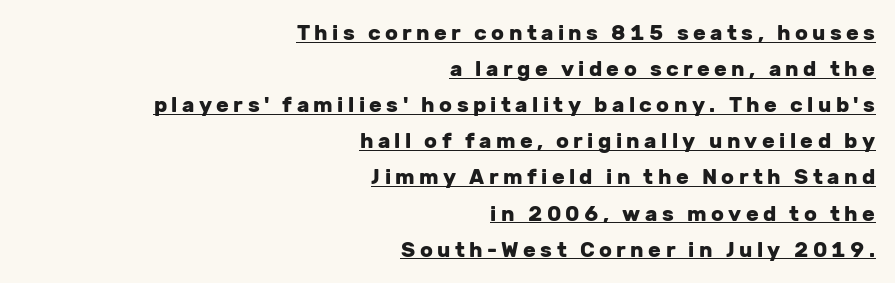
Descenders here cross a horizontal rule under the line. Right-aligned paragraph, ragged on the left. This is roman type, the default non-slanted kind. Strong, thick strokes mark this as bold type. The tracking reads as deliberately expanded to a designer's eye.
